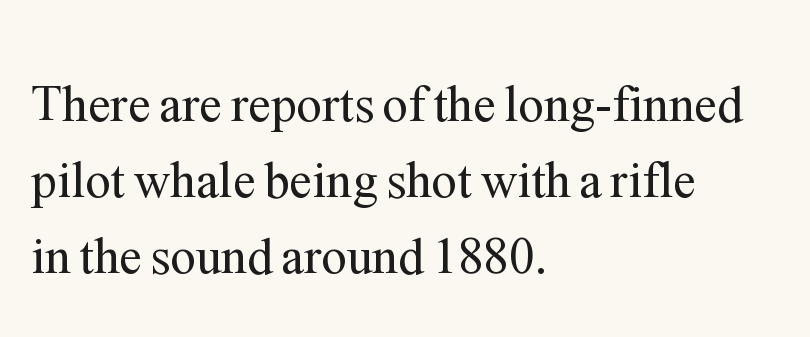
The image shows 51 px regular-weight serif type, upright; set left-aligned, normal line spacing (1.49x), normal letter spacing, not underlined; medium stroke contrast and a medium x-height.
